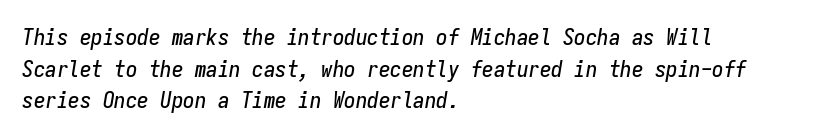
The image shows 23 px text type, italic (leaning right); set left-aligned, normal line spacing (1.38x), normal letter spacing, not underlined.
